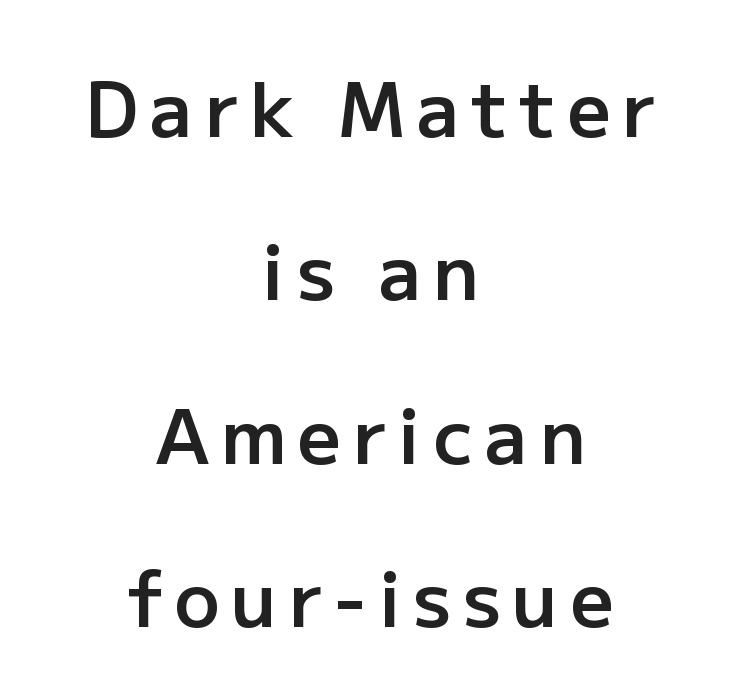
The image shows 76 px semibold sans-serif type, upright; set centered, loose line spacing (2.15x), not underlined; low stroke contrast and a medium x-height.
